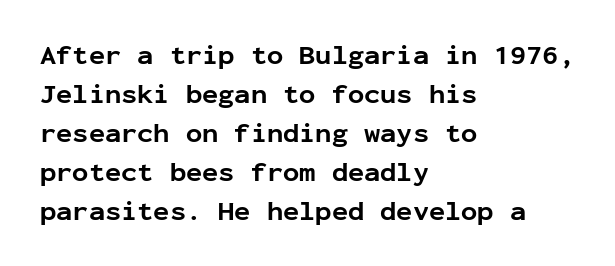
Line starts are locked; line ends wander. On the weight axis this lands at bold, roughly 700. Italic: no, the glyphs are upright roman. Glance below the letters and you will spot only blank space.
